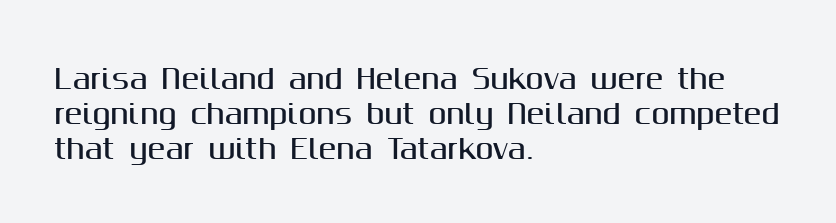
Q: Is the text italic (slanted)? A: No, it is upright.
Q: Is the text underlined? A: No.
Q: How is the paragraph aligned? A: Left-aligned.
Q: Is the spacing between letters normal or unusually wide? A: Normal.
Q: Is the spacing between lines tight, normal or loose? A: Normal.
